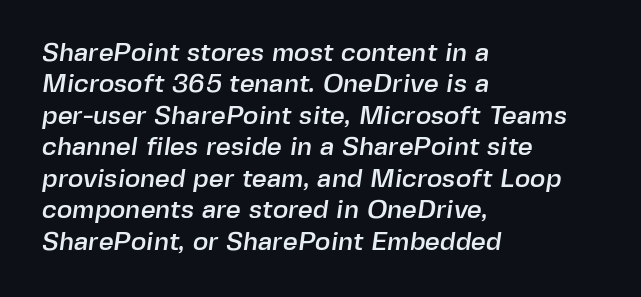
{"underline": "no", "align": "left", "line_spacing_ratio": 1.21, "letter_spacing": "normal", "letter_spacing_em": 0.0, "glyph_px": 26}
